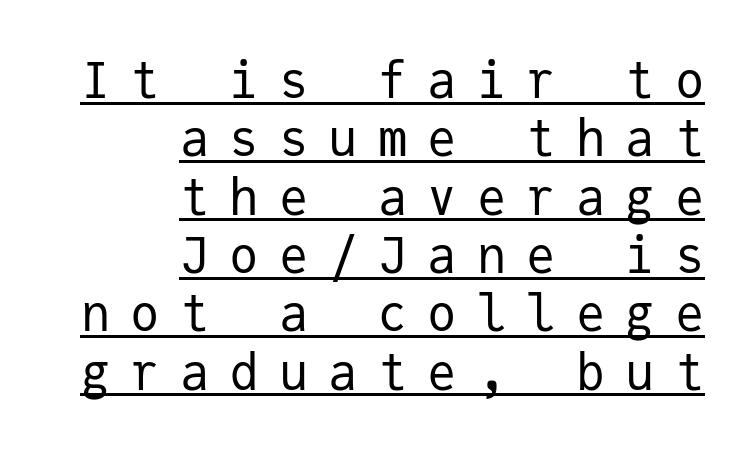
The image shows 49 px regular-weight sans-serif type, upright, monospaced; set right-aligned, line spacing 1.19x, unusually wide letter spacing (+0.41 em), underlined; low stroke contrast and a medium x-height.
